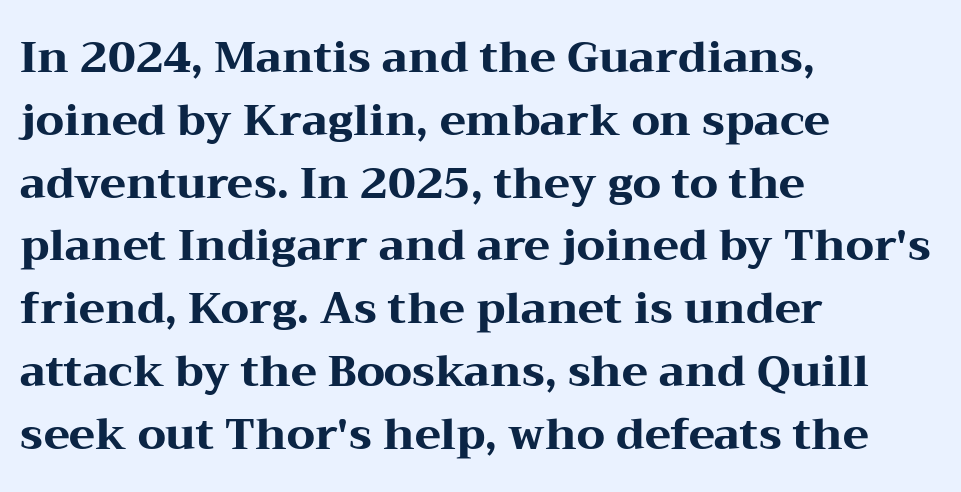
The image shows 43 px heavy, wide serif type, upright; set left-aligned, normal line spacing (1.46x), normal letter spacing, not underlined; medium stroke contrast and a medium x-height.
